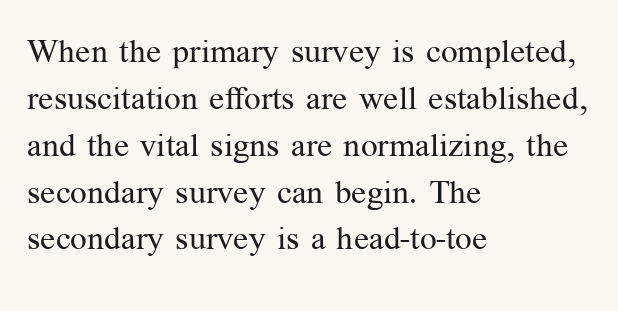
The image shows 33 px regular-weight serif type, upright; set left-aligned, normal line spacing (1.42x), normal letter spacing, not underlined; medium stroke contrast and a medium x-height.
